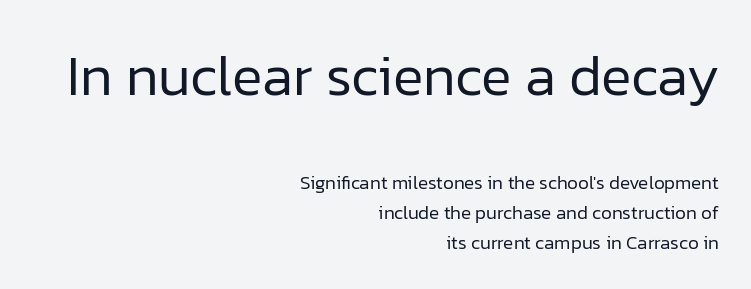
The paragraph shown leans on its right margin. Rendered with straight, roman letterforms. To sum up the face: it is a sans, with no serifs. The space between consecutive lines is moderate. The string is rendered with underlining switched off. The letters sit at their default tracking, neither squeezed nor spread.
